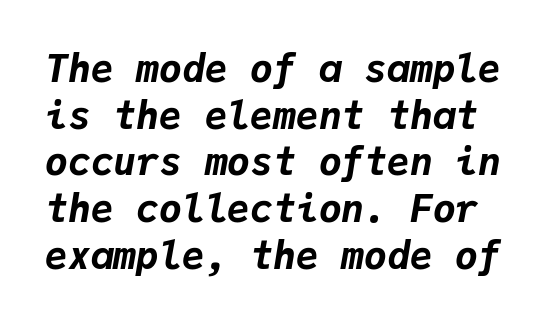
{"italic": "yes", "lean": "right", "slant_degrees": 9, "bold": "yes", "weight": "bold", "width": "normal", "stroke_contrast": "low", "x_height": "medium", "monospaced": "yes", "underline": "no", "line_spacing_ratio": 1.23, "letter_spacing": "normal", "letter_spacing_em": 0.0, "glyph_px": 38}
